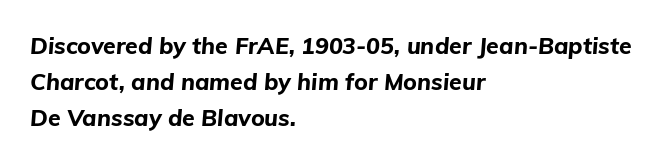
The image shows 23 px bold type, italic (leaning right); set left-aligned, normal line spacing (1.56x), normal letter spacing, not underlined.
